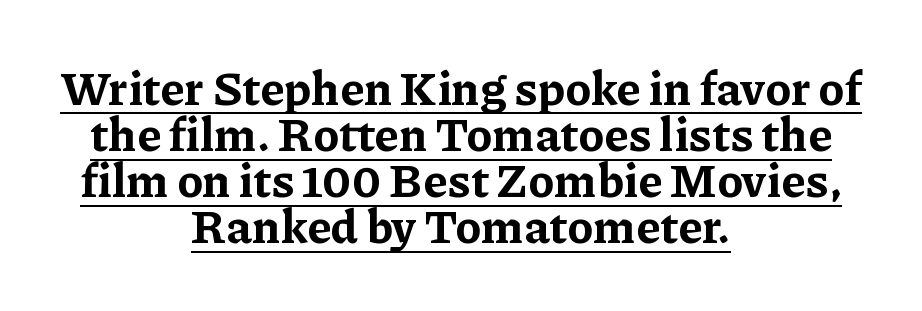
Spacing between characters is what you'd get straight out of the box. Quick note: not italic, upright. The line-height multiplier appears low, near solid setting. Typographic density is high because the face is bold.
